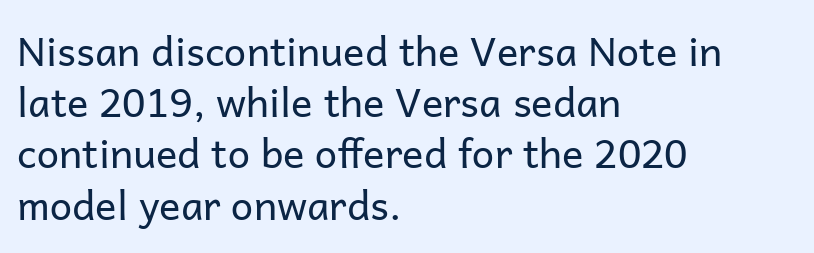
Q: Is the text bold? A: No.
Q: Is the text italic (slanted)? A: No, it is upright.
Q: Is the typeface a serif or a sans-serif typeface? A: Sans-serif.
Q: Is the text underlined? A: No.
Q: How is the paragraph aligned? A: Left-aligned.
Q: Is the spacing between letters normal or unusually wide? A: Normal.
Q: Is the spacing between lines tight, normal or loose? A: Normal.
Q: Width (condensed, normal, or wide)? A: Normal.
Q: Stroke contrast? A: Low.
Q: x-height? A: Medium.
Q: Monospaced? A: No.
